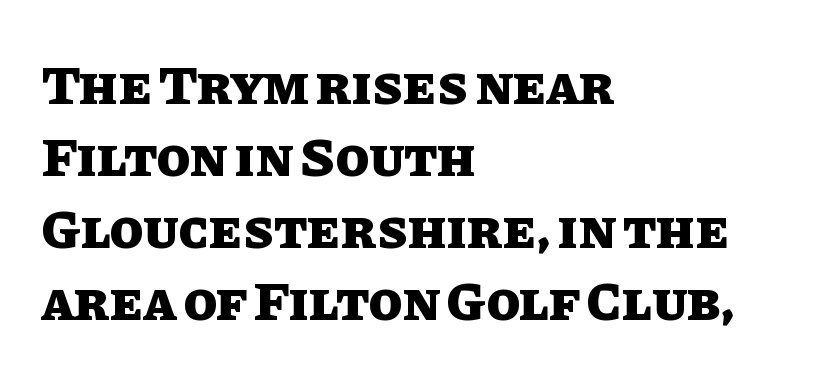
The image shows 55 px heavy type, upright; set left-aligned, normal line spacing (1.31x), normal letter spacing, not underlined; low stroke contrast and a large x-height.
